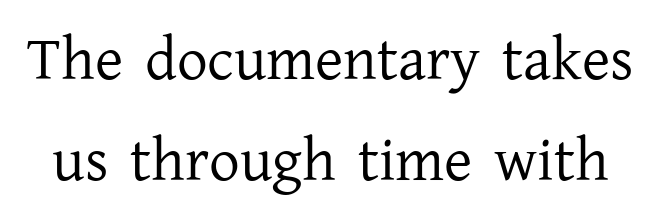
The image shows 61 px regular-weight serif type, upright; set normal line spacing (1.66x), normal letter spacing, not underlined; low stroke contrast and a medium x-height.
